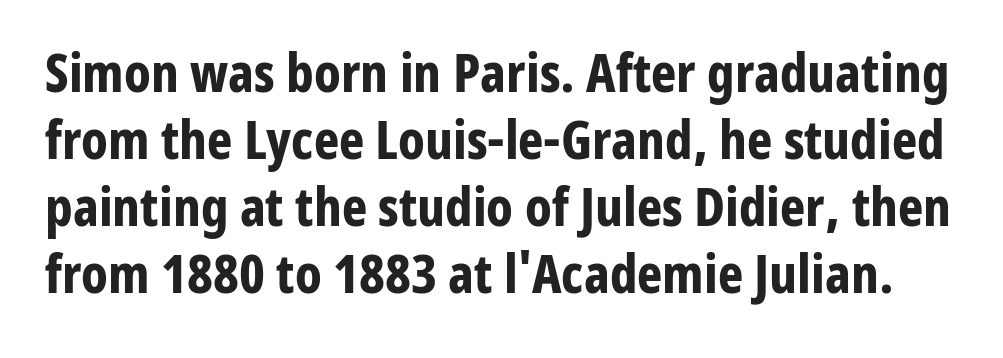
The image shows 54 px bold, condensed sans-serif type, upright; set line spacing 1.24x, normal letter spacing, not underlined; low stroke contrast and a medium x-height.
